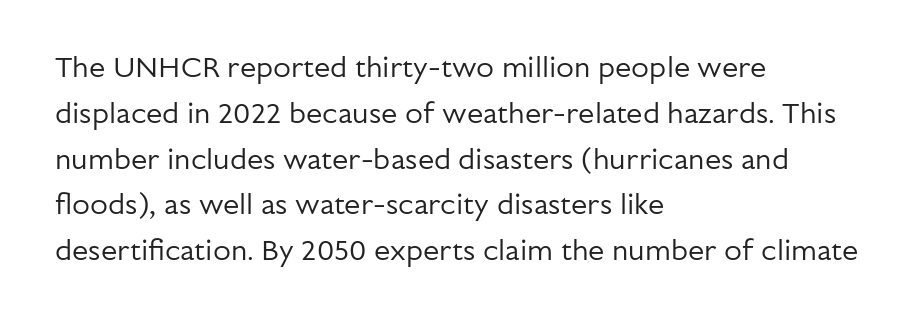
Observe the absence of serifs on each vertical stroke in this sample. Alignment: flush left. Descenders are the only things crossing below the line. This sample uses an upright cut, with every glyph sitting square on the baseline. Ink coverage per letter is moderate at most.
